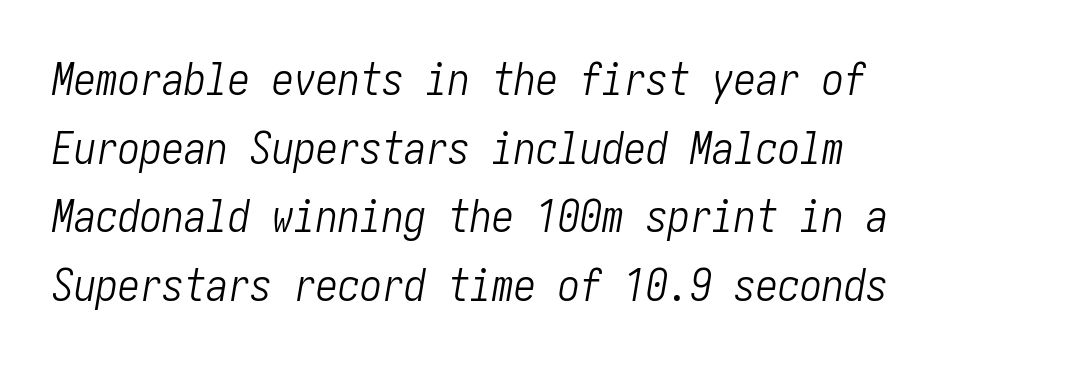
The image shows 44 px light, condensed type, italic (leaning right); set left-aligned, normal line spacing (1.56x), normal letter spacing, not underlined; low stroke contrast and a medium x-height.
